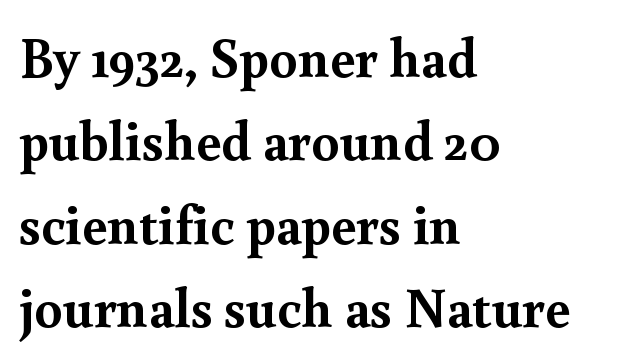
Q: Is the text bold? A: Yes.
Q: Is the text italic (slanted)? A: No, it is upright.
Q: Is the typeface a serif or a sans-serif typeface? A: Serif.
Q: Is the text underlined? A: No.
Q: How is the paragraph aligned? A: Left-aligned.
Q: Is the spacing between letters normal or unusually wide? A: Normal.
Q: Is the spacing between lines tight, normal or loose? A: Normal.
Q: Width (condensed, normal, or wide)? A: Normal.
Q: x-height? A: Small.
Q: Monospaced? A: No.
